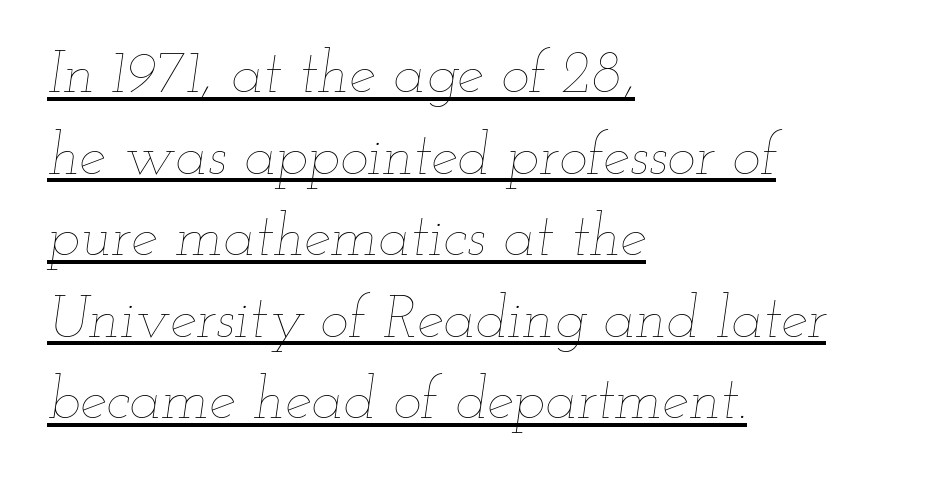
Short note: letters normally spaced. Summary of vertical rhythm: regular, with standard interline spacing. Note the varied advance widths — an 'i' is clearly narrower than an 'm'. Notice how a bar underscores the lettering throughout. All the whitespace from short lines collects on the right. In terms of posture, this sample is oblique.
